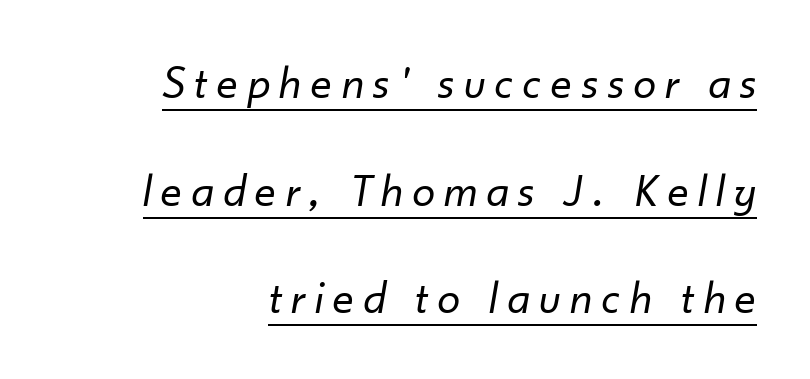
Q: Is the text bold? A: No.
Q: Is the text italic (slanted)? A: Yes, it leans right by about 10 degrees.
Q: Is the text underlined? A: Yes.
Q: How is the paragraph aligned? A: Right-aligned.
Q: Is the spacing between letters normal or unusually wide? A: Unusually wide.
Q: Is the spacing between lines tight, normal or loose? A: Loose.
Q: Width (condensed, normal, or wide)? A: Normal.
Q: Stroke contrast? A: Low.
Q: x-height? A: Small.
Q: Monospaced? A: No.
